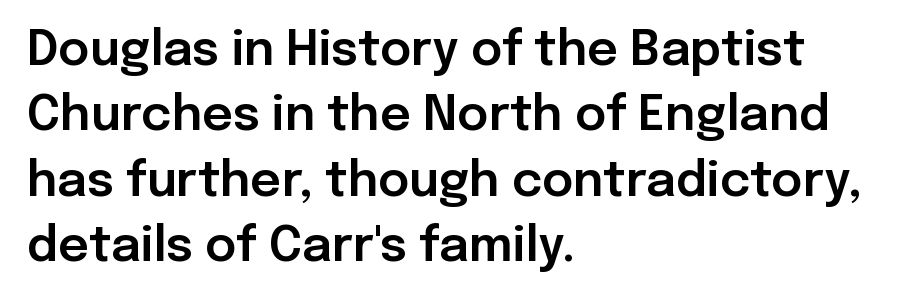
Default kerning and tracking; the words read as compact shapes. The rendering uses a moderate line-height, typical for paragraphs. The typesetter chose a ragged-right arrangement here. The axis of the letterforms is exactly vertical. Clear beneath every line of the passage.
